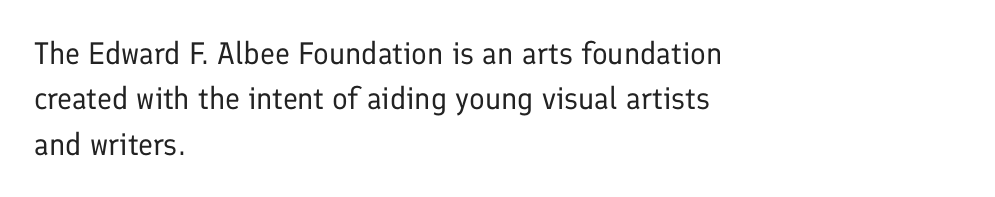
Is this a fixed-width face? No — the glyphs have proportional, varying widths. Bare-footed words on every line. Short and long lines alike share a common starting point at left. Between one letter and the next there's only the usual sliver of space. The specimen reads as upright at a glance.
